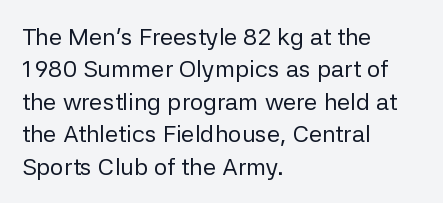
Q: Is the text bold? A: No.
Q: Is the text italic (slanted)? A: No, it is upright.
Q: Is the text underlined? A: No.
Q: How is the paragraph aligned? A: Left-aligned.
Q: Is the spacing between letters normal or unusually wide? A: Normal.
Q: Is the spacing between lines tight, normal or loose? A: Normal.
